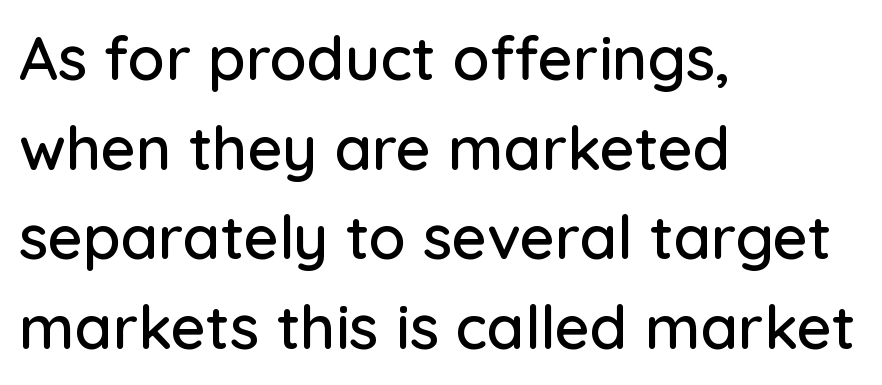
The image shows 61 px sans-serif type, upright; set left-aligned, normal line spacing (1.47x), normal letter spacing, not underlined; low stroke contrast and a medium x-height.
